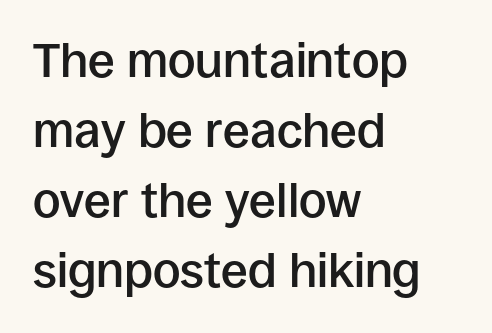
{"serif": "no", "italic": "no", "bold": "semi", "weight": "semibold", "width": "normal", "stroke_contrast": "low", "x_height": "large", "monospaced": "no", "underline": "no", "align": "left", "line_spacing": "normal", "line_spacing_ratio": 1.46, "letter_spacing": "normal", "letter_spacing_em": 0.0, "glyph_px": 48}
